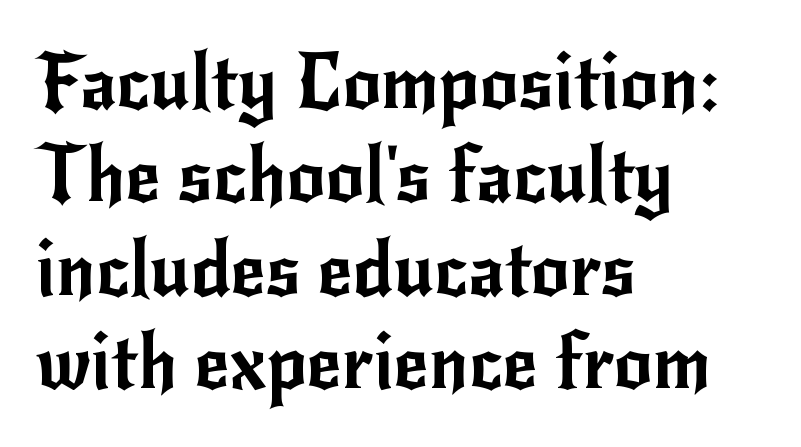
The image shows 76 px sans-serif type, upright; set left-aligned, line spacing 1.23x, normal letter spacing, not underlined; low stroke contrast and a small x-height.
